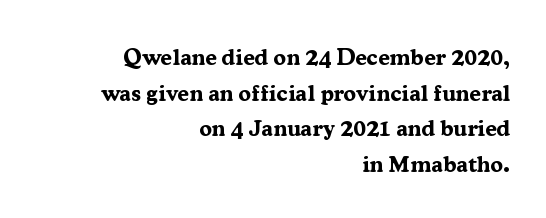
These lines were composed using upright roman letters. Heft: maximum for text — a bold. One-word summary of the alignment: right. Any mark beneath the type? The region is blank.
